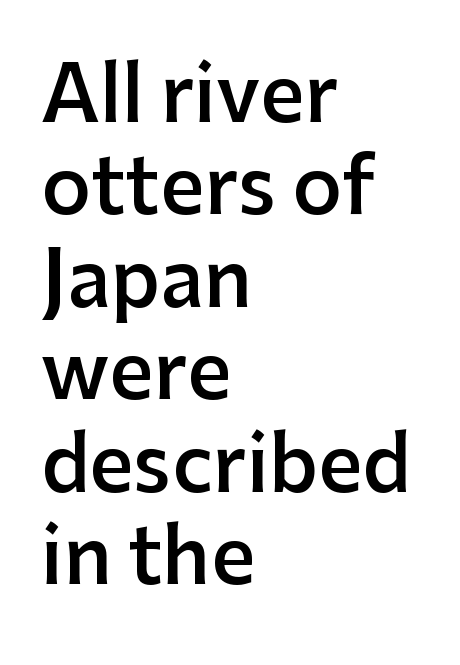
The image shows 77 px semibold sans-serif type, upright; set left-aligned, line spacing 1.2x, normal letter spacing, not underlined; low stroke contrast and a medium x-height.
